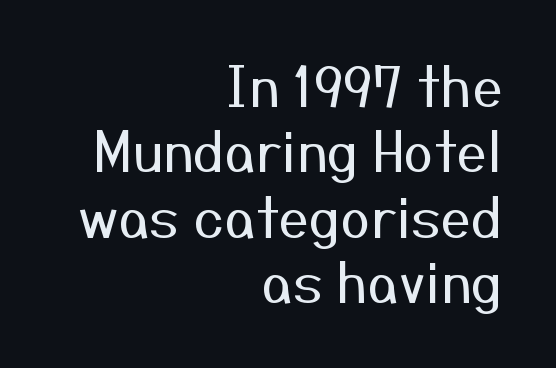
The image shows 54 px regular-weight sans-serif type, upright; set right-aligned, line spacing 1.21x, normal letter spacing, not underlined; medium stroke contrast and a medium x-height.
